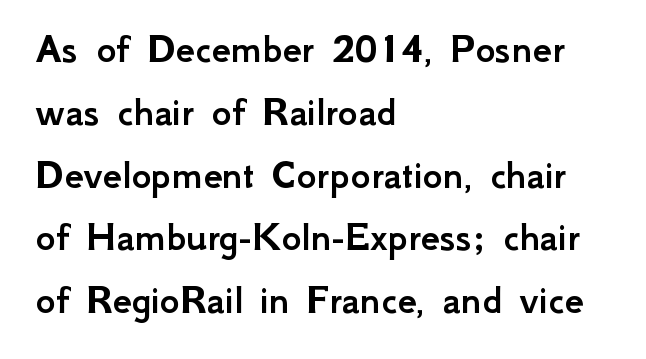
Q: Is the text italic (slanted)? A: No, it is upright.
Q: Is the typeface a serif or a sans-serif typeface? A: Sans-serif.
Q: Is the text underlined? A: No.
Q: How is the paragraph aligned? A: Left-aligned.
Q: Is the spacing between letters normal or unusually wide? A: Normal.
Q: Is the spacing between lines tight, normal or loose? A: Normal.
Q: Width (condensed, normal, or wide)? A: Normal.
Q: Stroke contrast? A: Low.
Q: x-height? A: Small.
Q: Monospaced? A: No.
